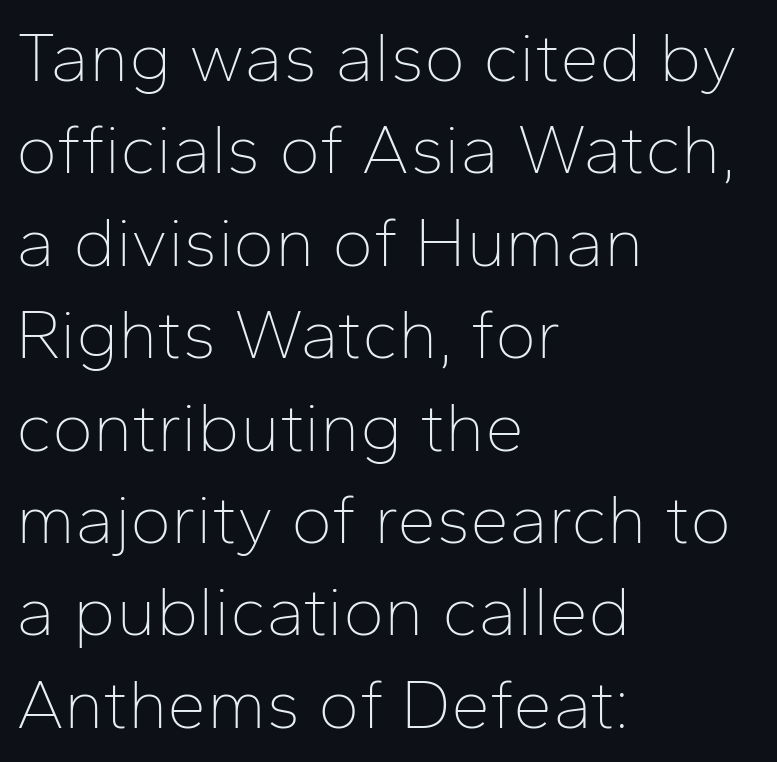
Ascenders rise straight up at ninety degrees. Normally led — the rows are evenly, conventionally spaced. The passage shown has conventional tracking throughout. Descenders are the only things crossing below the line. A typesetter would call this proportional, since set widths differ per character.
